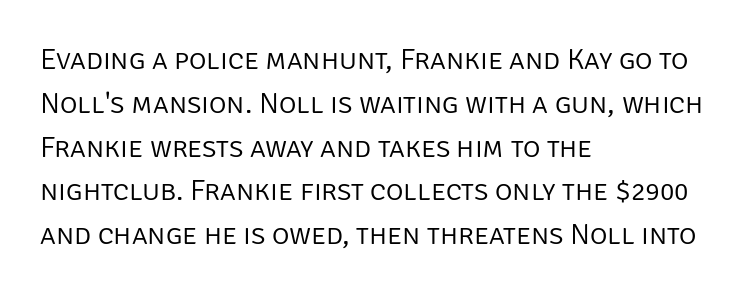
The image shows 30 px light sans-serif type, upright; set left-aligned, normal line spacing (1.46x), normal letter spacing, not underlined; low stroke contrast and a large x-height.
